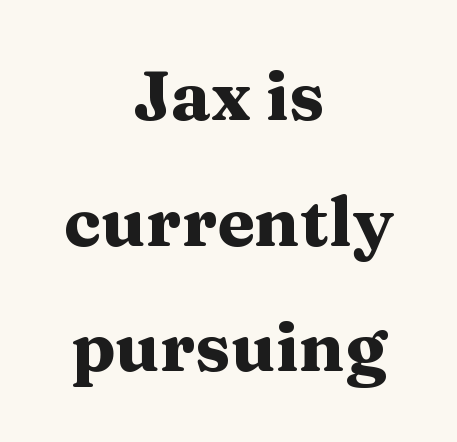
The image shows 69 px heavy, wide serif type, upright; set centered, line spacing 1.82x, normal letter spacing, not underlined; medium stroke contrast and a medium x-height.
